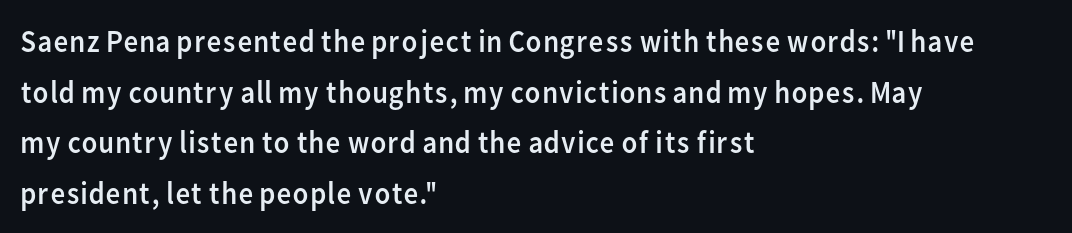
The image shows 32 px regular-weight sans-serif type, upright; set left-aligned, normal line spacing (1.58x), normal letter spacing, not underlined; low stroke contrast and a medium x-height.
